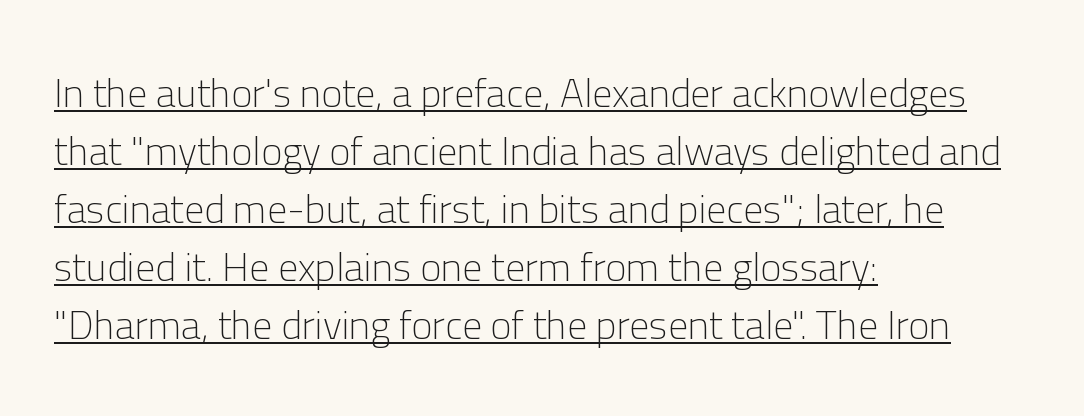
Weight: regular or lighter. Tracking here is standard; glyphs follow each other at the usual distance. These lines are rendered in a variable-pitch font. Teacher's note: observe the even left margin — that is flush-left alignment. A rule runs beneath these lines of type.
